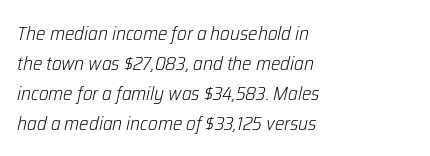
The image shows 20 px text type, italic (leaning right); set left-aligned, normal line spacing (1.5x), normal letter spacing, not underlined.
